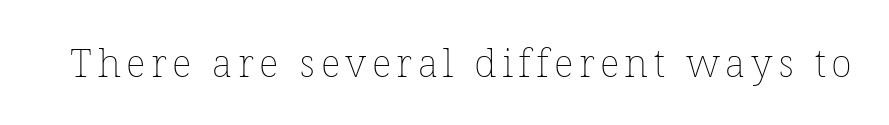
The image shows 39 px thin type, upright; set not underlined; low stroke contrast and a medium x-height.
